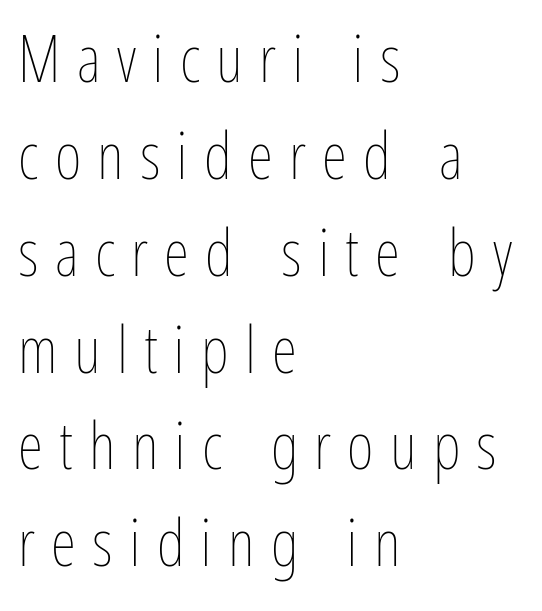
{"italic": "no", "bold": "no", "weight": "thin", "width": "condensed", "stroke_contrast": "low", "x_height": "medium", "monospaced": "no", "underline": "no", "align": "left", "line_spacing": "normal", "line_spacing_ratio": 1.49, "letter_spacing": "wide", "letter_spacing_em": 0.25, "glyph_px": 65}
